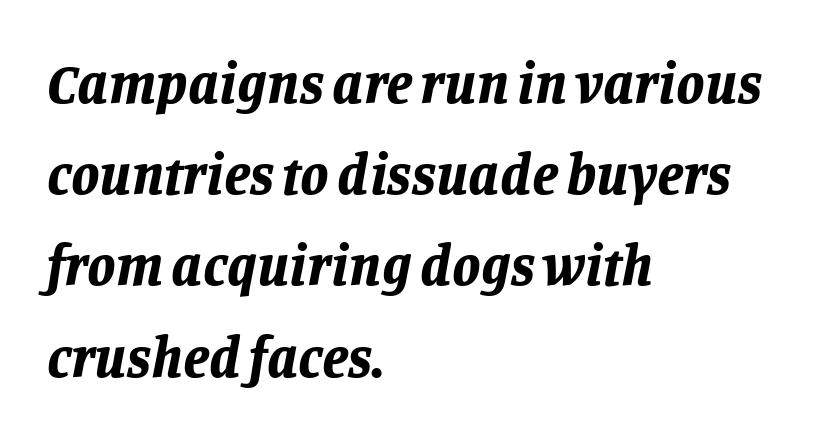
Only glyphs here, with clear space below each row. Rows of type keep a routine distance in the vertical direction. Compared with ordinary roman type, these characters are visibly tilted. Each glyph is drawn with heavy, bold strokes. Spacing verdict: proportional, widths tailored to each character.
